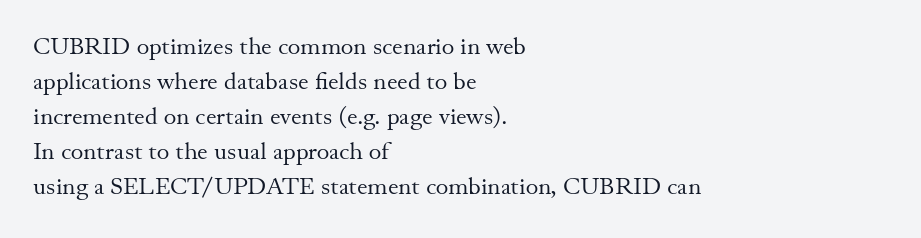
Q: Is the text bold? A: No.
Q: Is the text italic (slanted)? A: No, it is upright.
Q: Is the text underlined? A: No.
Q: How is the paragraph aligned? A: Left-aligned.
Q: Is the spacing between letters normal or unusually wide? A: Normal.
Q: Is the spacing between lines tight, normal or loose? A: Normal.
